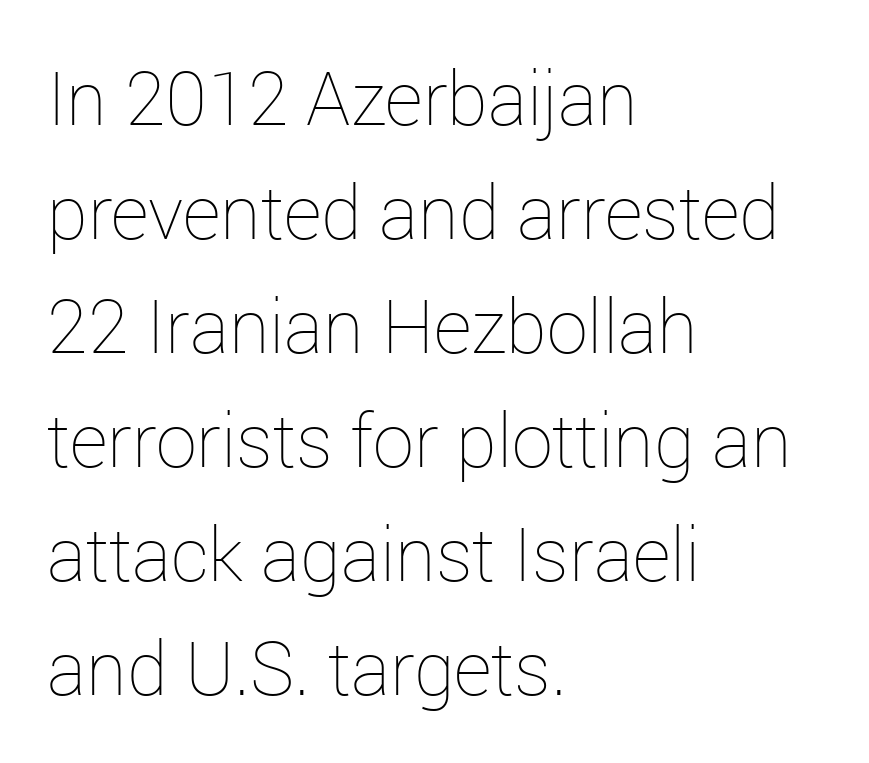
Q: Is the text bold? A: No.
Q: Is the text italic (slanted)? A: No, it is upright.
Q: Is the text underlined? A: No.
Q: How is the paragraph aligned? A: Left-aligned.
Q: Is the spacing between letters normal or unusually wide? A: Normal.
Q: Is the spacing between lines tight, normal or loose? A: Normal.
Q: Width (condensed, normal, or wide)? A: Normal.
Q: Stroke contrast? A: Low.
Q: x-height? A: Medium.
Q: Monospaced? A: No.
